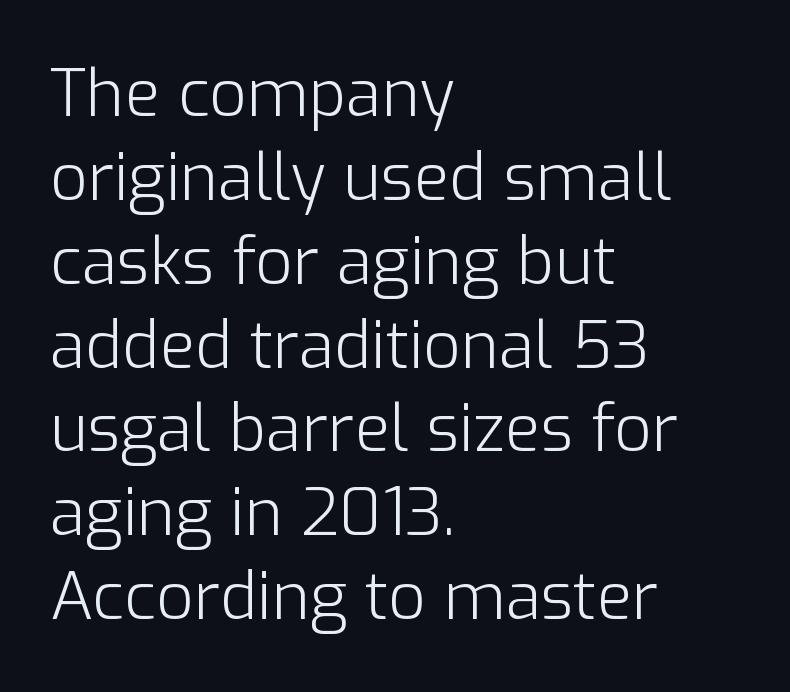
Q: Is the text bold? A: No.
Q: Is the text italic (slanted)? A: No, it is upright.
Q: Is the typeface a serif or a sans-serif typeface? A: Sans-serif.
Q: Is the text underlined? A: No.
Q: How is the paragraph aligned? A: Left-aligned.
Q: Is the spacing between letters normal or unusually wide? A: Normal.
Q: Is the spacing between lines tight, normal or loose? A: Normal.
Q: Width (condensed, normal, or wide)? A: Normal.
Q: Stroke contrast? A: Low.
Q: x-height? A: Medium.
Q: Monospaced? A: No.
